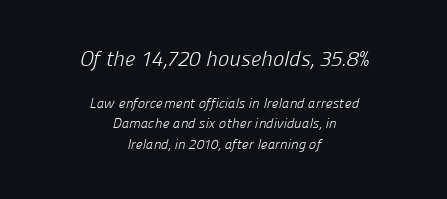
{"bold": "no", "underline": "no", "align": "center", "line_spacing": "normal", "line_spacing_ratio": 1.47, "letter_spacing": "normal", "letter_spacing_em": 0.0, "larger_block": "first", "size_ratio": 1.5, "glyph_px": 21}
